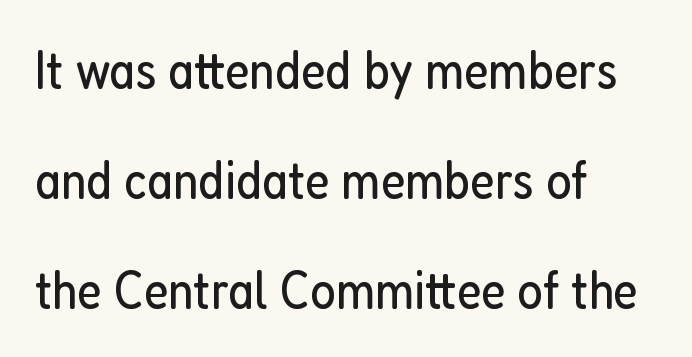
The image shows 54 px regular-weight, condensed sans-serif type, upright; set left-aligned, loose line spacing (2.04x), normal letter spacing, not underlined; low stroke contrast and a medium x-height.
